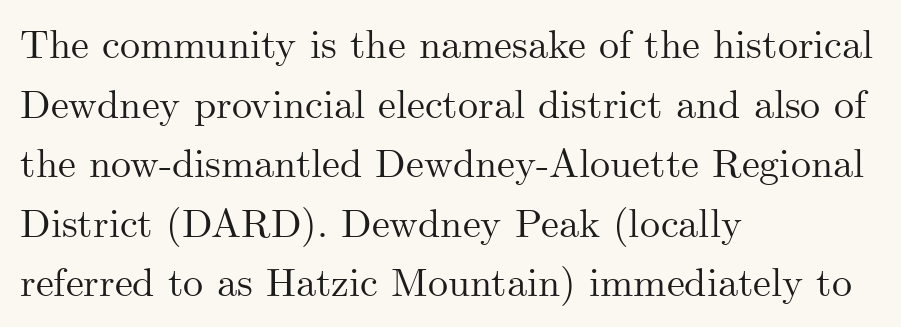
The image shows 40 px serif type, upright; set left-aligned, normal line spacing (1.49x), normal letter spacing, not underlined; medium stroke contrast and a small x-height.
